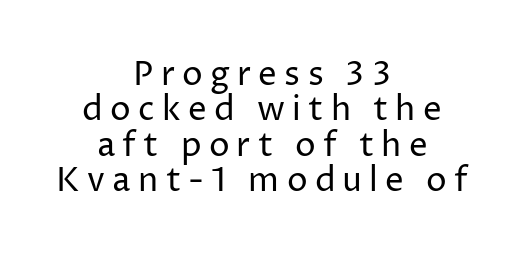
{"serif": "no", "italic": "no", "bold": "no", "weight": "regular", "width": "normal", "stroke_contrast": "low", "x_height": "medium", "monospaced": "no", "underline": "no", "align": "center", "line_spacing": "tight", "line_spacing_ratio": 1.07, "letter_spacing": "wide", "letter_spacing_em": 0.22, "glyph_px": 33}
